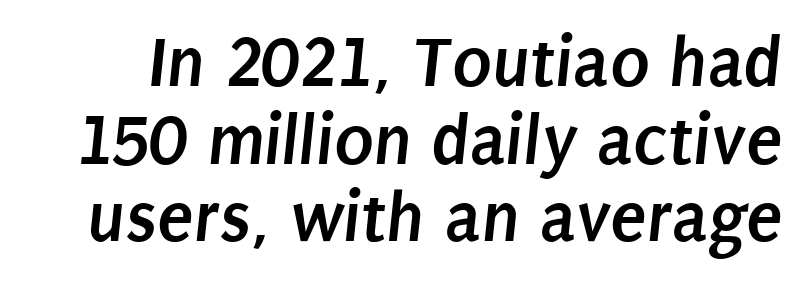
Q: Is the text bold? A: Yes.
Q: Is the typeface a serif or a sans-serif typeface? A: Sans-serif.
Q: Is the text underlined? A: No.
Q: Is the spacing between letters normal or unusually wide? A: Normal.
Q: Is the spacing between lines tight, normal or loose? A: Tight.
Q: Width (condensed, normal, or wide)? A: Condensed.
Q: Stroke contrast? A: Low.
Q: x-height? A: Large.
Q: Monospaced? A: No.
